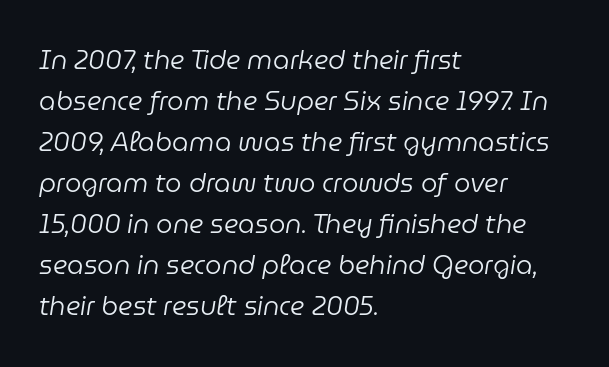
The image shows 26 px text type, italic (leaning right); set left-aligned, normal line spacing (1.58x), normal letter spacing, not underlined.
